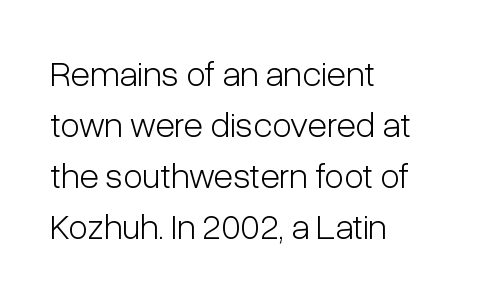
The specimen reads as upright at a glance. Is the stroke heavy? The answer is a plain regular-or-lighter. This block has exactly the height ordinary leading produces. Every row of glyphs begins at an identical x-position on the left. Do the characters align in a grid? No, the font is proportional. You could call the tracking neutral — neither tight nor loose.
